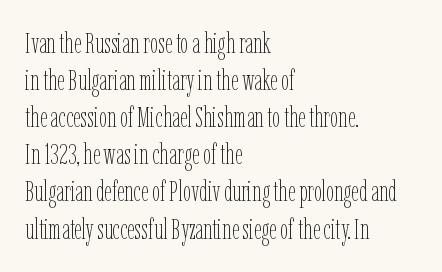
Heaviness? Minimal to ordinary, like unemphasized prose. The type is set solid horizontally, with unmodified tracking. The letters stand upright; this is a roman face. Rule under the text: the space is simply empty. The lines in this sample share a left origin and differ only in where they stop.
